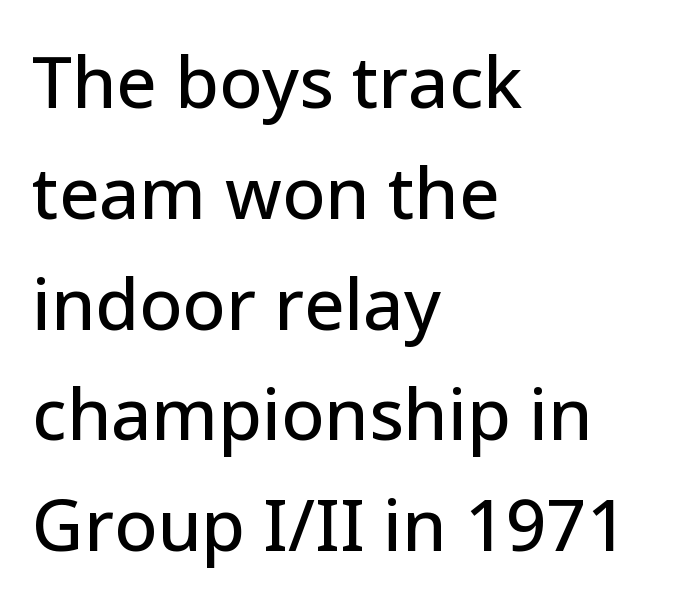
Q: Is the text italic (slanted)? A: No, it is upright.
Q: Is the typeface a serif or a sans-serif typeface? A: Sans-serif.
Q: Is the text underlined? A: No.
Q: How is the paragraph aligned? A: Left-aligned.
Q: Is the spacing between letters normal or unusually wide? A: Normal.
Q: Is the spacing between lines tight, normal or loose? A: Normal.
Q: Width (condensed, normal, or wide)? A: Normal.
Q: Stroke contrast? A: Low.
Q: x-height? A: Medium.
Q: Monospaced? A: No.
